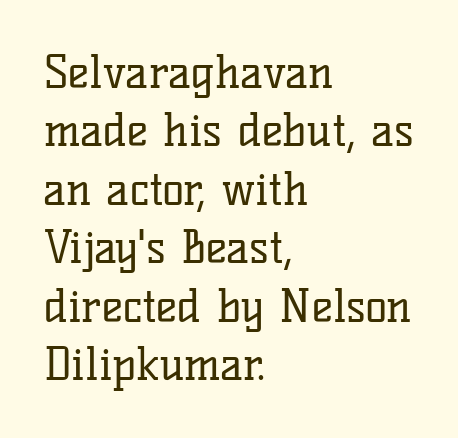
The typeface chosen for these lines features serifs. The passage shown is typed in a proportional face where columns would drift. The letters sit at their default tracking, neither squeezed nor spread. Heft: none added — not bold.
